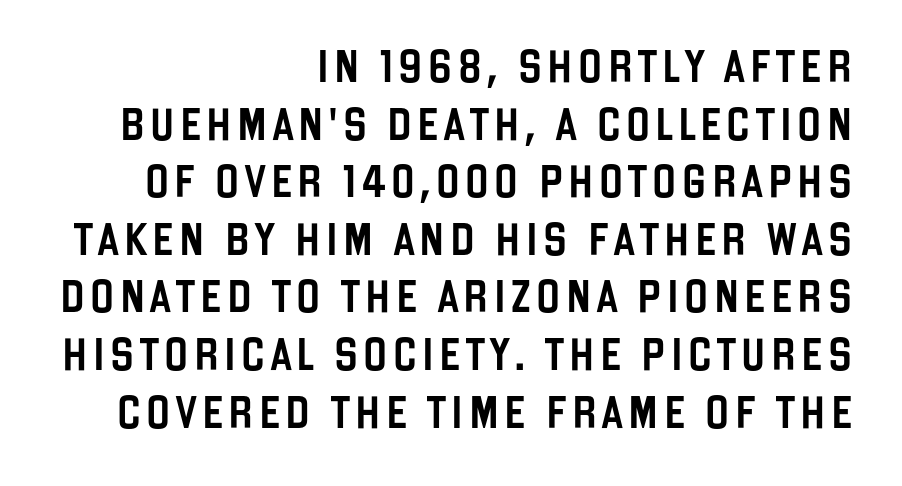
The image shows 32 px condensed sans-serif type, upright; set right-aligned, line spacing 1.8x, not underlined; low stroke contrast and a large x-height.
